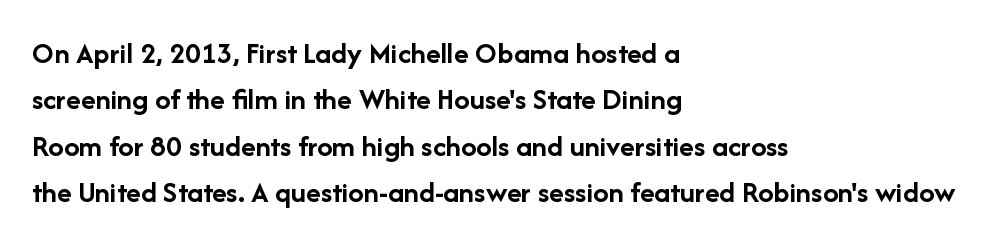
{"serif": "no", "italic": "no", "bold": "yes", "weight": "semibold", "width": "normal", "stroke_contrast": "low", "x_height": "medium", "monospaced": "no", "underline": "no", "align": "left", "line_spacing": "normal", "line_spacing_ratio": 1.5, "letter_spacing": "normal", "letter_spacing_em": 0.0, "glyph_px": 31}
